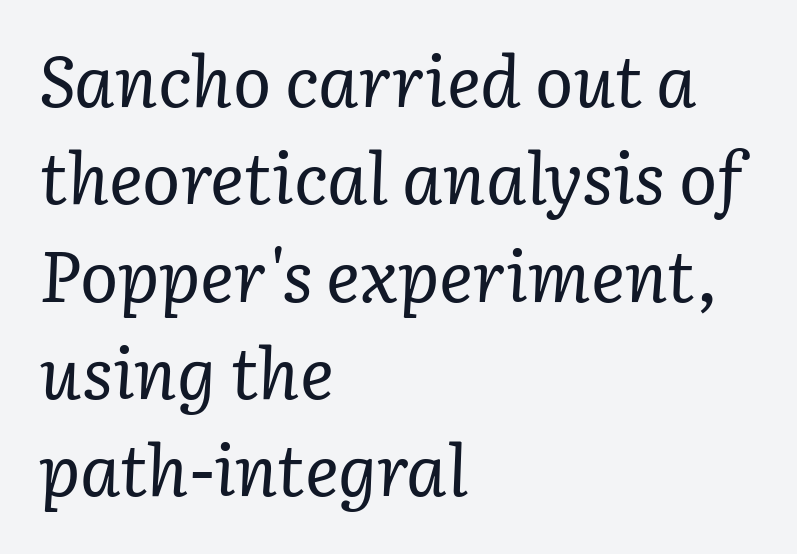
Q: Is the text bold? A: No.
Q: Is the text italic (slanted)? A: Yes, it leans right by about 3 degrees.
Q: Is the typeface a serif or a sans-serif typeface? A: Serif.
Q: Is the text underlined? A: No.
Q: How is the paragraph aligned? A: Left-aligned.
Q: Is the spacing between letters normal or unusually wide? A: Normal.
Q: Is the spacing between lines tight, normal or loose? A: Normal.
Q: Width (condensed, normal, or wide)? A: Normal.
Q: Stroke contrast? A: Low.
Q: x-height? A: Medium.
Q: Monospaced? A: No.
